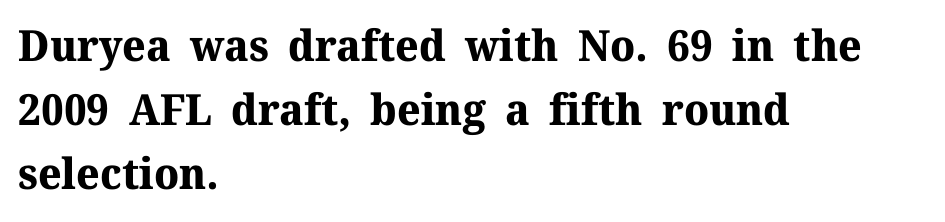
{"serif": "yes", "italic": "no", "bold": "yes", "weight": "bold", "width": "normal", "stroke_contrast": "medium", "x_height": "medium", "monospaced": "no", "underline": "no", "align": "left", "line_spacing": "normal", "line_spacing_ratio": 1.49, "letter_spacing": "normal", "letter_spacing_em": 0.0, "glyph_px": 43}
